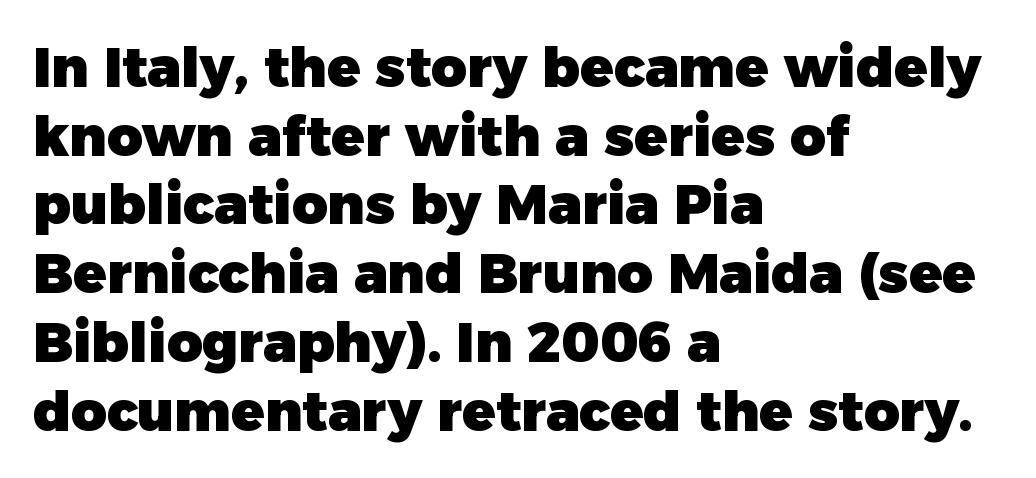
The image shows 55 px heavy sans-serif type, upright; set left-aligned, normal line spacing (1.25x), normal letter spacing, not underlined; low stroke contrast and a medium x-height.
